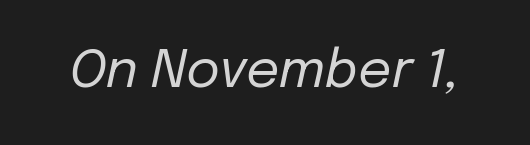
The image shows 52 px regular-weight type, italic (leaning right); set normal letter spacing, not underlined; low stroke contrast and a medium x-height.
